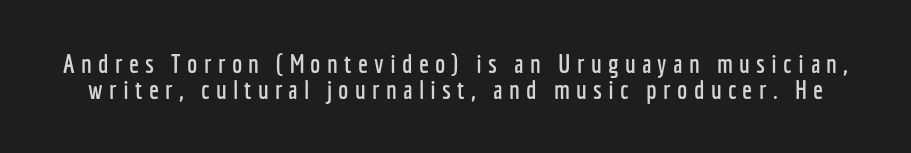
Check the space under the baseline: it is left empty. Observe the wide spacing: letters keep a clear distance from each other. The vertical gap from one line to the next is small. Nope, not italic — everything's standing straight.
